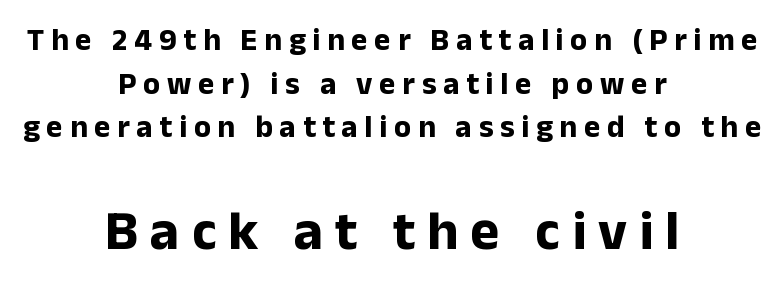
The image shows 55 px bold sans-serif type, upright; set centered, normal line spacing (1.41x), unusually wide letter spacing (+0.22 em), not underlined; the second (bottom) block is 1.77x larger; low stroke contrast and a medium x-height.
